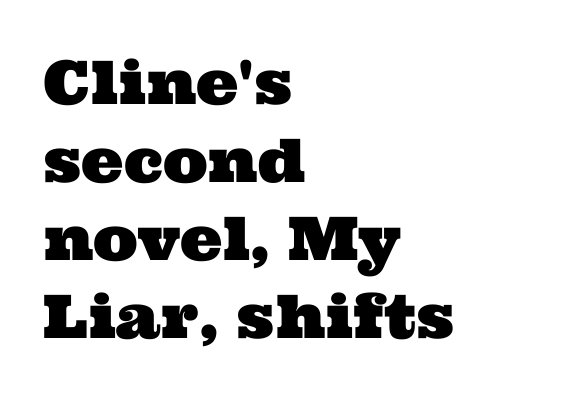
{"serif": "yes", "width": "wide", "stroke_contrast": "medium", "x_height": "medium", "monospaced": "no", "underline": "no", "align": "left", "line_spacing": "normal", "line_spacing_ratio": 1.3, "letter_spacing": "normal", "letter_spacing_em": 0.0, "glyph_px": 60}
